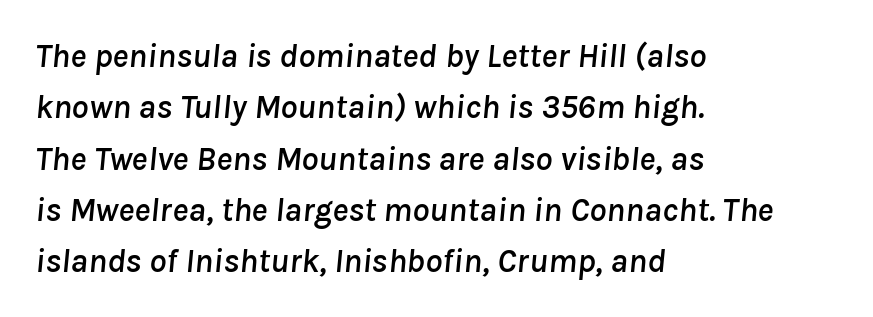
Q: Is the text italic (slanted)? A: Yes, it leans right by about 8 degrees.
Q: Is the text underlined? A: No.
Q: How is the paragraph aligned? A: Left-aligned.
Q: Is the spacing between letters normal or unusually wide? A: Normal.
Q: Is the spacing between lines tight, normal or loose? A: Normal.
Q: Width (condensed, normal, or wide)? A: Normal.
Q: Stroke contrast? A: Low.
Q: x-height? A: Medium.
Q: Monospaced? A: No.
